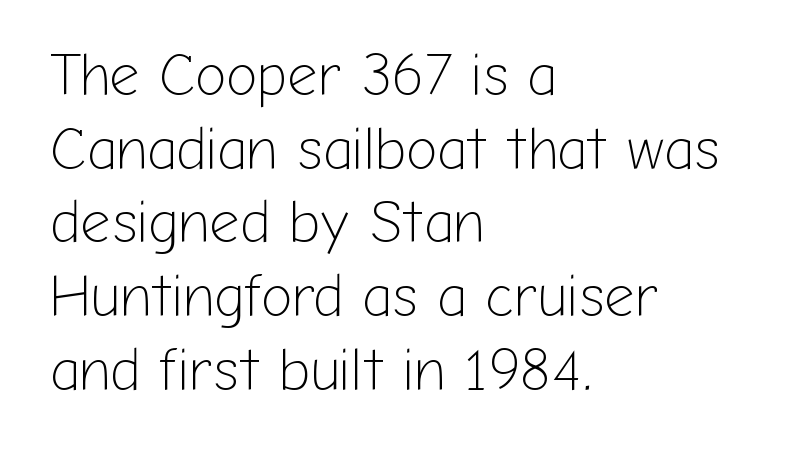
The image shows 59 px light sans-serif type, upright; set left-aligned, normal line spacing (1.25x), normal letter spacing, not underlined; low stroke contrast and a medium x-height.
